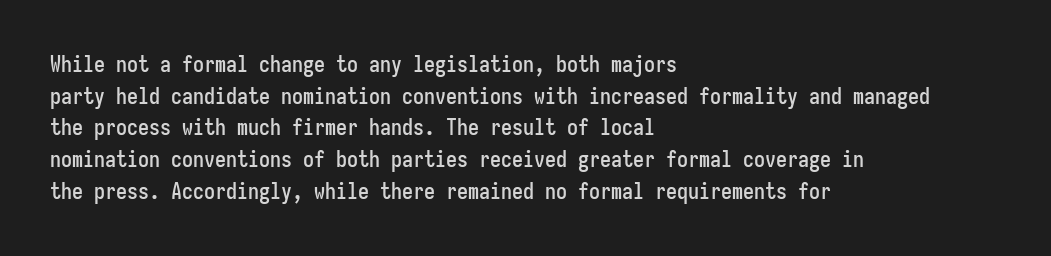
The image shows 22 px text type, upright; set left-aligned, normal line spacing (1.44x), normal letter spacing, not underlined.
